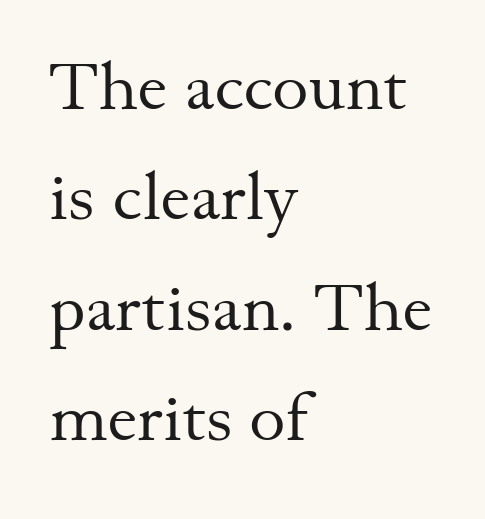
Q: Is the text bold? A: No.
Q: Is the text italic (slanted)? A: No, it is upright.
Q: Is the typeface a serif or a sans-serif typeface? A: Serif.
Q: Is the text underlined? A: No.
Q: How is the paragraph aligned? A: Left-aligned.
Q: Is the spacing between letters normal or unusually wide? A: Normal.
Q: Is the spacing between lines tight, normal or loose? A: Normal.
Q: Width (condensed, normal, or wide)? A: Normal.
Q: Stroke contrast? A: Medium.
Q: x-height? A: Small.
Q: Monospaced? A: No.
